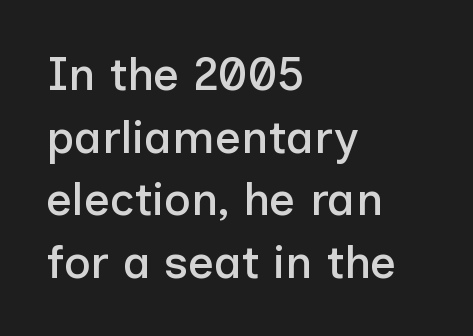
Q: Is the text italic (slanted)? A: No, it is upright.
Q: Is the typeface a serif or a sans-serif typeface? A: Sans-serif.
Q: Is the text underlined? A: No.
Q: How is the paragraph aligned? A: Left-aligned.
Q: Is the spacing between letters normal or unusually wide? A: Normal.
Q: Is the spacing between lines tight, normal or loose? A: Normal.
Q: Width (condensed, normal, or wide)? A: Normal.
Q: Stroke contrast? A: Low.
Q: x-height? A: Medium.
Q: Monospaced? A: No.
